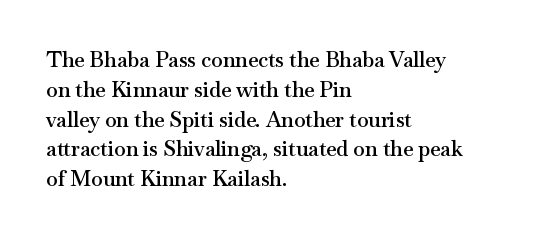
Every row of glyphs begins at an identical x-position on the left. Underlining? Definitely not there. What's the leading like? Ordinary, nothing unusual. The tracking reads as untouched default to a designer's eye. A fair bit of extra ink — the face is semibold, not bold.
